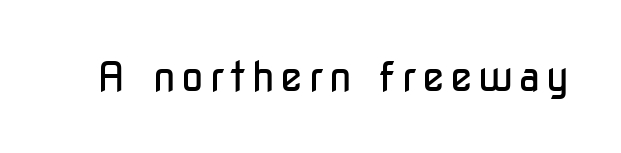
A clean baseline with only descenders dipping below it. Stem width sits at or under what a default text font uses. This sample uses an upright cut, with every glyph sitting square on the baseline. Stroke terminals: plain, sans-serif.
